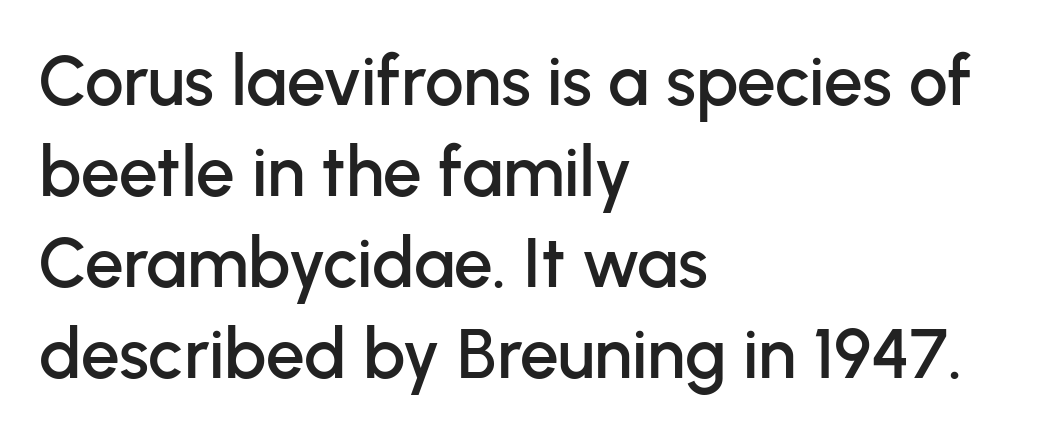
The image shows 69 px sans-serif type, upright; set left-aligned, normal line spacing (1.32x), normal letter spacing, not underlined; low stroke contrast and a medium x-height.
